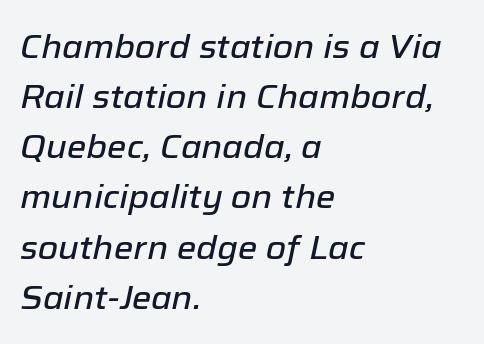
The tracking reads as untouched default to a designer's eye. Looking at the ascenders, they clearly lean. Plain, unruled lines of type. A student would call this left alignment; a typographer would say flush left, rag right. This block has exactly the height ordinary leading produces. Varying glyph widths throughout — classic text-font behaviour.
